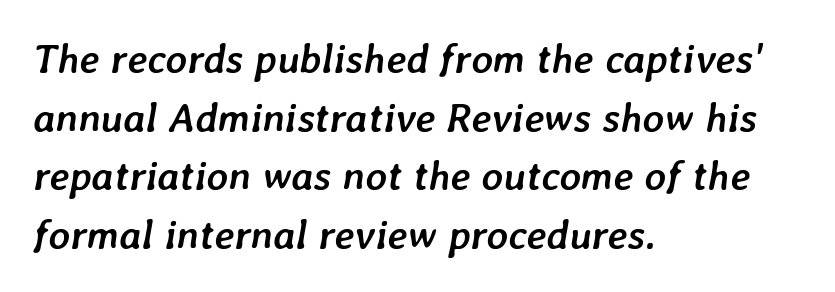
{"italic": "yes", "lean": "right", "slant_degrees": 7, "bold": "yes", "weight": "semibold", "width": "normal", "stroke_contrast": "low", "x_height": "medium", "monospaced": "no", "underline": "no", "align": "left", "line_spacing": "normal", "line_spacing_ratio": 1.43, "letter_spacing": "normal", "letter_spacing_em": 0.0, "glyph_px": 41}
